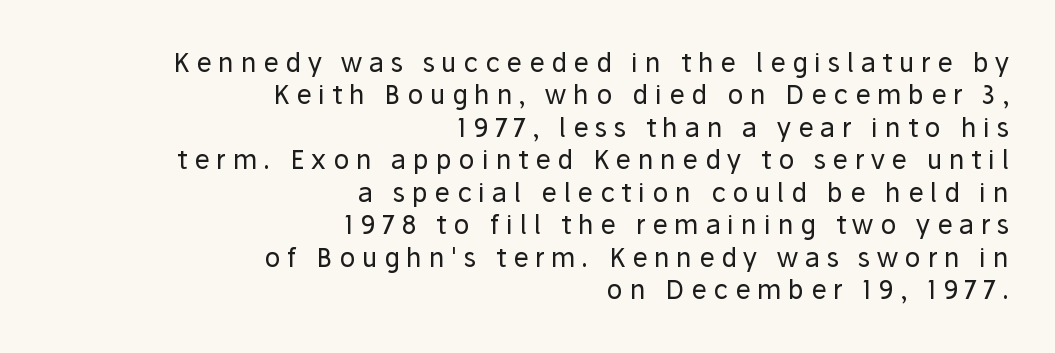
Q: Is the text bold? A: No.
Q: Is the text italic (slanted)? A: No, it is upright.
Q: Is the text underlined? A: No.
Q: How is the paragraph aligned? A: Right-aligned.
Q: Is the spacing between letters normal or unusually wide? A: Unusually wide.
Q: Is the spacing between lines tight, normal or loose? A: Normal.
